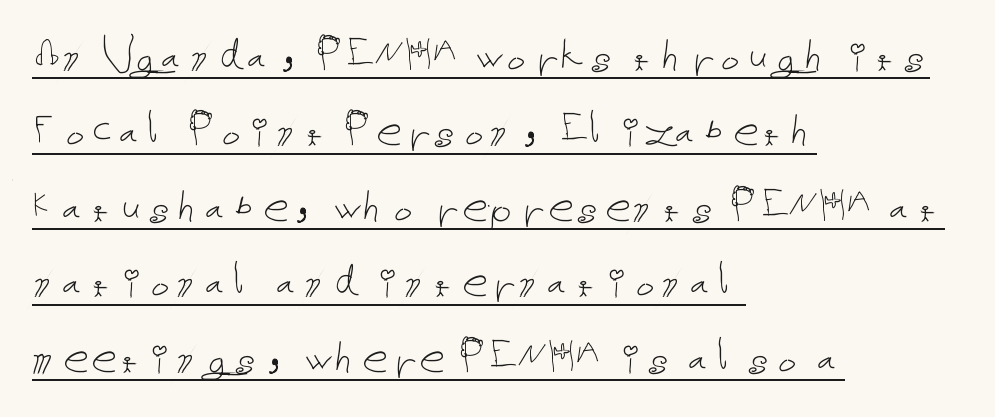
{"italic": "no", "bold": "no", "weight": "thin", "width": "normal", "stroke_contrast": "low", "x_height": "medium", "underline": "yes", "align": "left", "line_spacing": "normal", "line_spacing_ratio": 1.48, "letter_spacing": "normal", "letter_spacing_em": 0.0, "glyph_px": 51}
